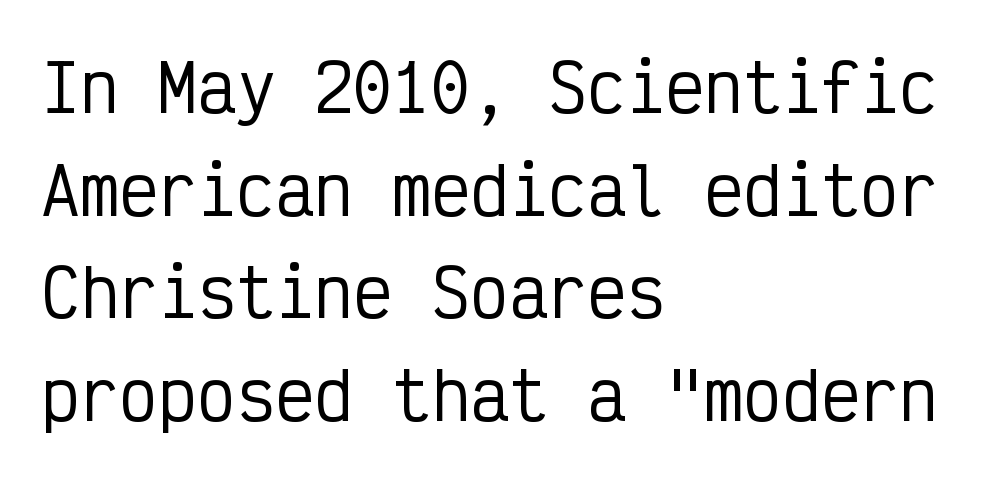
Q: Is the text italic (slanted)? A: No, it is upright.
Q: Is the typeface a serif or a sans-serif typeface? A: Sans-serif.
Q: Is the text underlined? A: No.
Q: How is the paragraph aligned? A: Left-aligned.
Q: Is the spacing between letters normal or unusually wide? A: Normal.
Q: Is the spacing between lines tight, normal or loose? A: Normal.
Q: Width (condensed, normal, or wide)? A: Condensed.
Q: Stroke contrast? A: Low.
Q: x-height? A: Medium.
Q: Monospaced? A: Yes.
